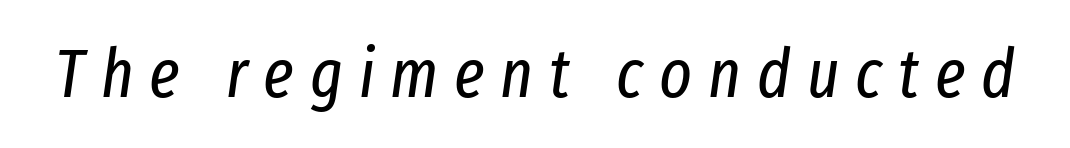
The image shows 69 px regular-weight, condensed type, italic (leaning right); set unusually wide letter spacing (+0.23 em), not underlined; low stroke contrast and a medium x-height.
